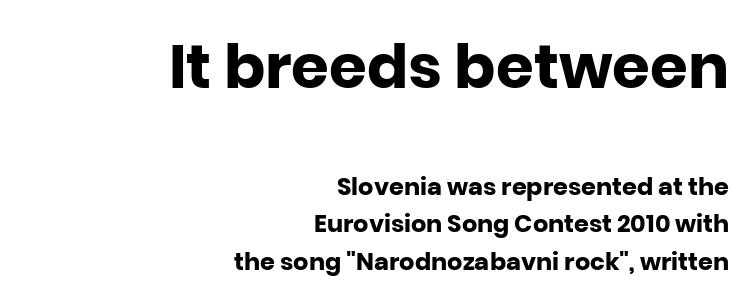
The image shows 61 px heavy sans-serif type, upright; set right-aligned, normal line spacing (1.56x), normal letter spacing, not underlined; the first (top) block is 2.54x larger; low stroke contrast and a large x-height.
